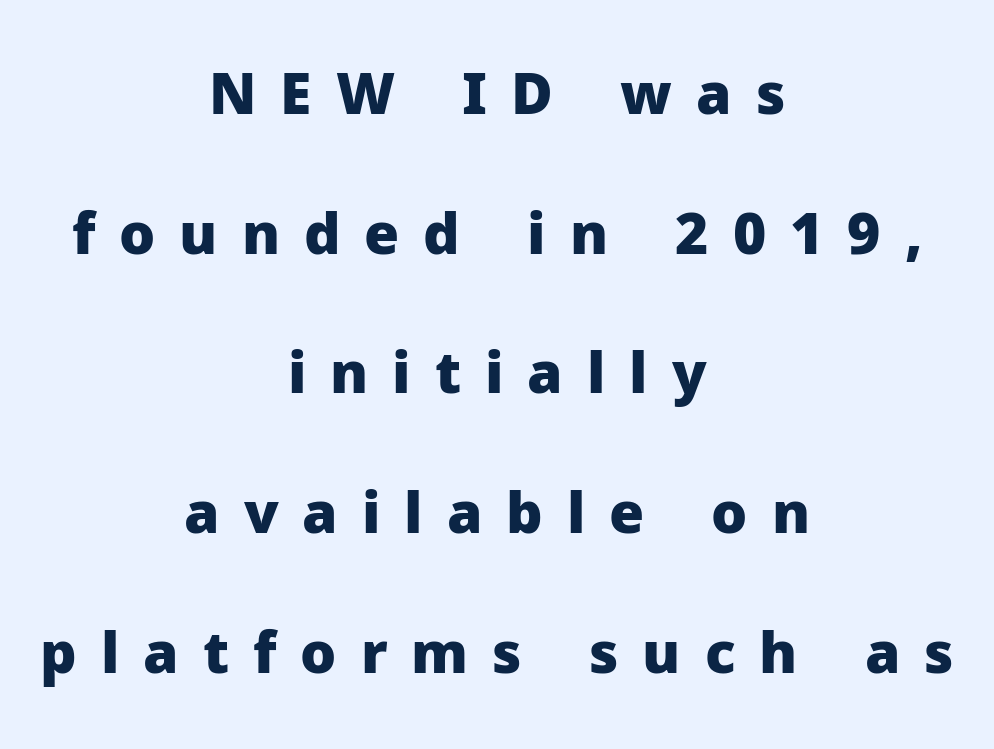
{"serif": "no", "italic": "no", "bold": "yes", "weight": "heavy", "width": "normal", "stroke_contrast": "low", "x_height": "medium", "monospaced": "no", "underline": "no", "align": "center", "line_spacing": "loose", "line_spacing_ratio": 2.45, "letter_spacing": "wide", "letter_spacing_em": 0.42, "glyph_px": 57}
